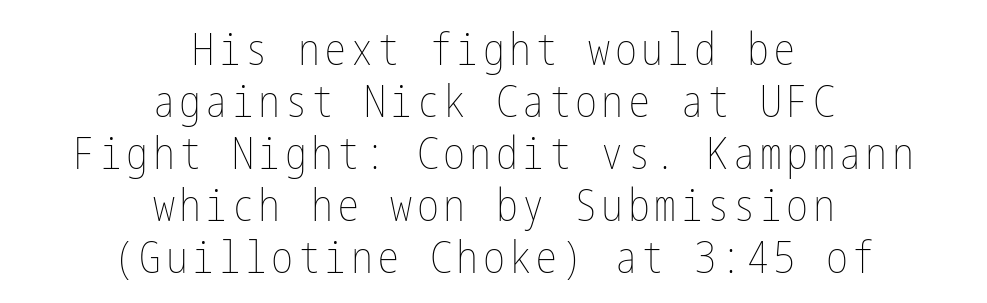
Line starts and ends both wander, symmetrically. The zone under the glyphs is completely vacant. Weight class: somewhere from thin through regular. If you drew a line through each stem, it would be perfectly vertical.
